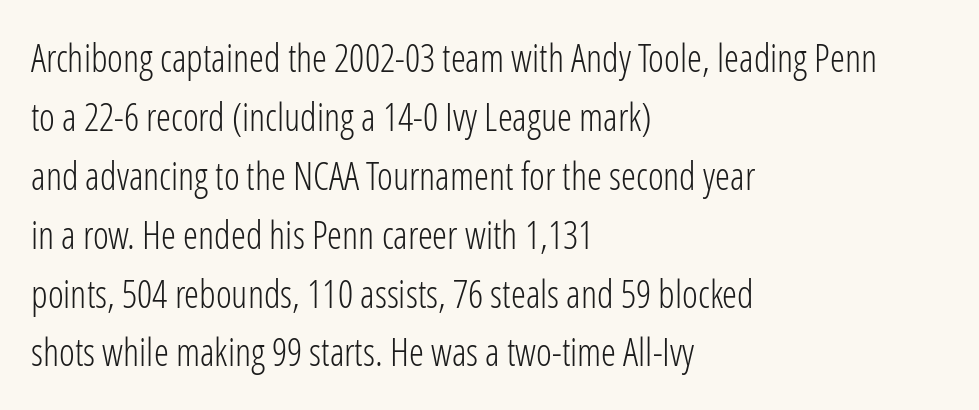
Students, note that the glyphs here touch the page at normal intervals. A typesetter would call this proportional, since set widths differ per character. When letters stand straight like this, we call the style roman or upright. Unmarked baselines from the first word to the last.
